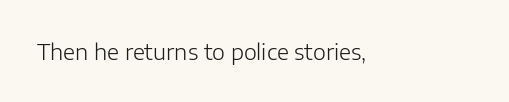
The space directly below the letters is spotless. Quick note: not italic, upright. The line texture is even and compact thanks to regular tracking. These glyphs show unthickened strokes, regular width or finer.
